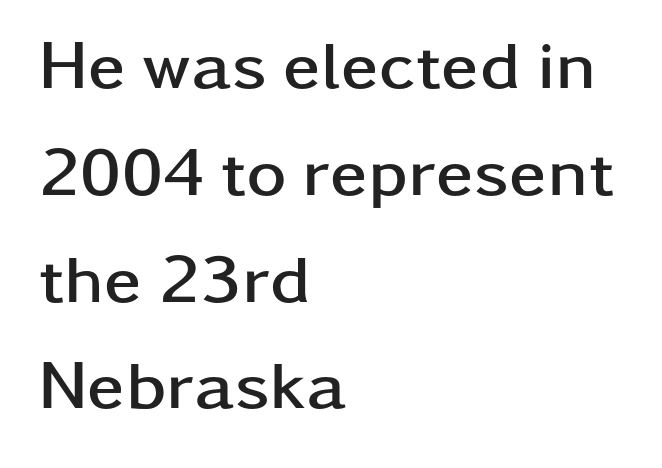
{"serif": "no", "italic": "no", "bold": "yes", "weight": "semibold", "width": "wide", "stroke_contrast": "low", "x_height": "medium", "monospaced": "no", "underline": "no", "align": "left", "line_spacing": "normal", "line_spacing_ratio": 1.57, "letter_spacing": "normal", "letter_spacing_em": 0.0, "glyph_px": 68}
